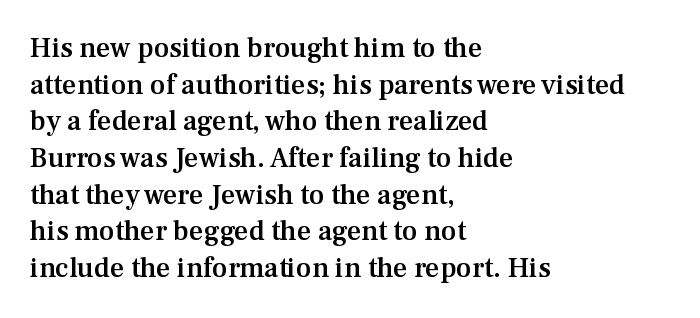
Q: Is the text bold? A: Semi-bold.
Q: Is the text italic (slanted)? A: No, it is upright.
Q: Is the typeface a serif or a sans-serif typeface? A: Serif.
Q: Is the text underlined? A: No.
Q: How is the paragraph aligned? A: Left-aligned.
Q: Is the spacing between letters normal or unusually wide? A: Normal.
Q: Is the spacing between lines tight, normal or loose? A: Normal.
Q: Width (condensed, normal, or wide)? A: Normal.
Q: Stroke contrast? A: Medium.
Q: x-height? A: Medium.
Q: Monospaced? A: No.
